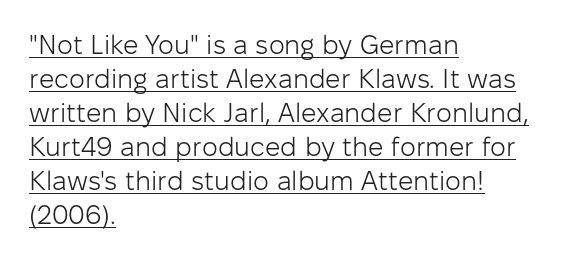
A rule runs beneath these lines of type. These lines sit exactly where default settings would place them. This rendering leaves character spacing at its baseline value. The specimen reads as upright at a glance.
